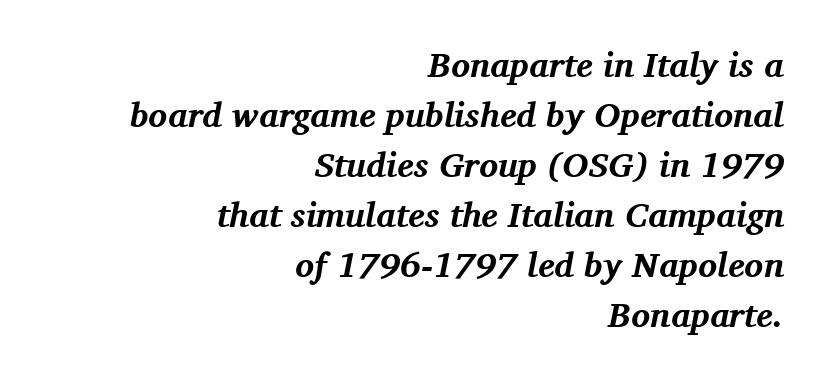
You can tell it's italic because the verticals aren't actually vertical. Does the leading feel generous? No, just average. Regarding serifs, this sample has them. Is the block centered? No — it sits flush against the right margin. The sample has been set heavy, in full bold.
